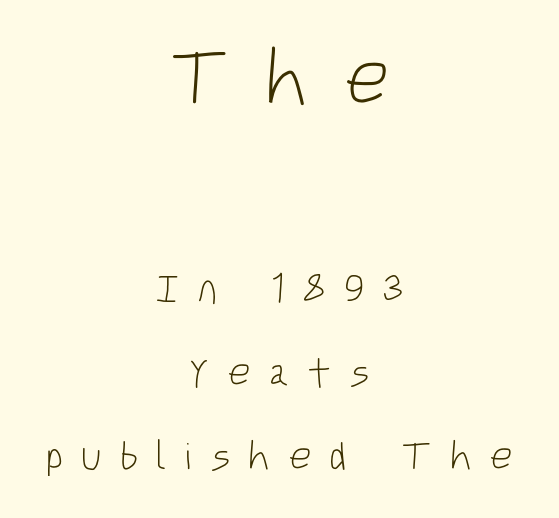
{"serif": "no", "italic": "no", "bold": "no", "weight": "light", "width": "condensed", "stroke_contrast": "low", "x_height": "large", "monospaced": "no", "underline": "no", "align": "center", "line_spacing": "loose", "line_spacing_ratio": 2.1, "letter_spacing": "wide", "letter_spacing_em": 0.45, "larger_block": "first", "size_ratio": 1.98, "glyph_px": 79}
